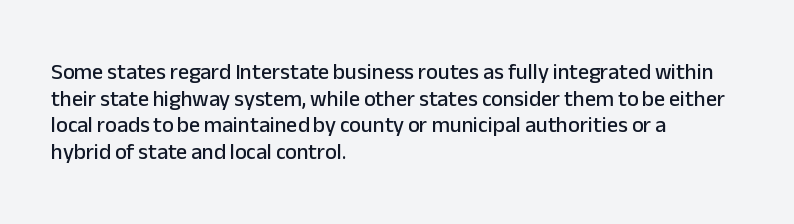
{"italic": "no", "underline": "no", "align": "left", "line_spacing_ratio": 1.21, "letter_spacing": "normal", "letter_spacing_em": 0.0, "glyph_px": 22}
